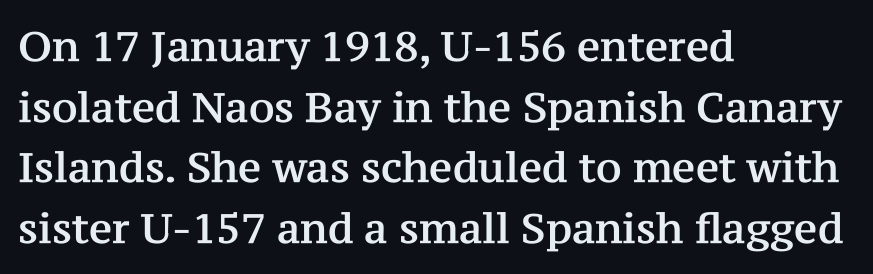
The image shows 41 px serif type, upright; set left-aligned, normal line spacing (1.48x), normal letter spacing, not underlined; medium stroke contrast and a medium x-height.
